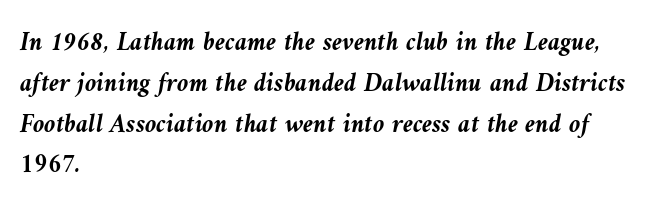
{"italic": "yes", "lean": "left", "slant_degrees": 9, "bold": "yes", "underline": "no", "align": "left", "line_spacing": "normal", "line_spacing_ratio": 1.57, "letter_spacing": "normal", "letter_spacing_em": 0.0, "glyph_px": 26}
